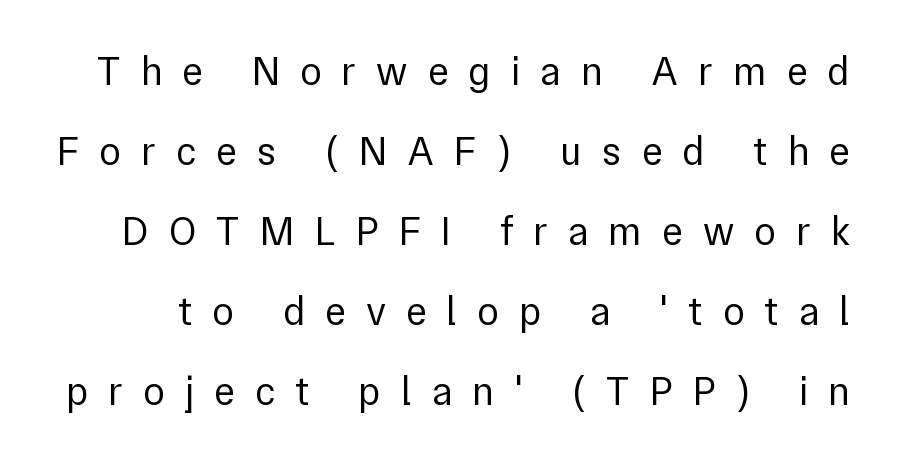
The image shows 40 px regular-weight sans-serif type, upright; set loose line spacing (2.0x), unusually wide letter spacing (+0.5 em), not underlined; a medium x-height.
